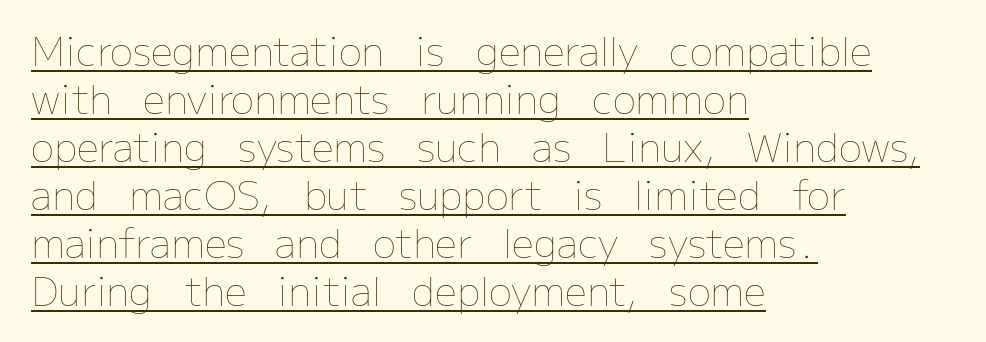
Proportional: the letters do not fall into vertical columns. This sample uses an upright cut, with every glyph sitting square on the baseline. Decoration check: the copy is underlined. The typeface has the unassuming heft of standard copy or less. Short note: letters normally spaced. The rag falls on the right side of this text block.
